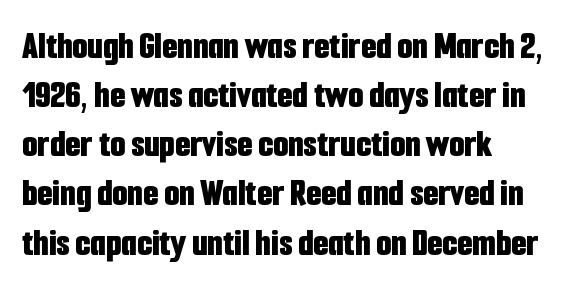
Q: Is the text bold? A: Yes.
Q: Is the text italic (slanted)? A: No, it is upright.
Q: Is the typeface a serif or a sans-serif typeface? A: Sans-serif.
Q: Is the text underlined? A: No.
Q: How is the paragraph aligned? A: Left-aligned.
Q: Is the spacing between letters normal or unusually wide? A: Normal.
Q: Is the spacing between lines tight, normal or loose? A: Normal.
Q: Width (condensed, normal, or wide)? A: Condensed.
Q: Stroke contrast? A: Low.
Q: x-height? A: Medium.
Q: Monospaced? A: No.
